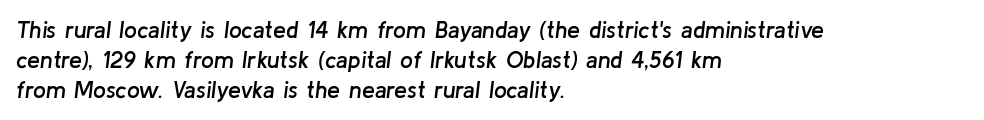
{"italic": "yes", "lean": "right", "slant_degrees": 8, "bold": "semi", "underline": "no", "align": "left", "line_spacing": "normal", "line_spacing_ratio": 1.31, "letter_spacing": "normal", "letter_spacing_em": 0.0, "glyph_px": 23}
